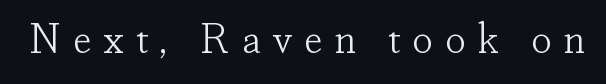
Q: Is the text bold? A: No.
Q: Is the text italic (slanted)? A: No, it is upright.
Q: Is the typeface a serif or a sans-serif typeface? A: Serif.
Q: Is the text underlined? A: No.
Q: Is the spacing between letters normal or unusually wide? A: Unusually wide.
Q: Width (condensed, normal, or wide)? A: Normal.
Q: Stroke contrast? A: Low.
Q: x-height? A: Small.
Q: Monospaced? A: No.
